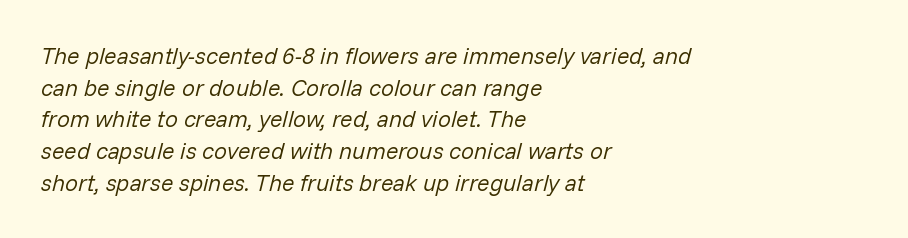
Q: Is the text bold? A: No.
Q: Is the text italic (slanted)? A: Yes, it leans right by about 14 degrees.
Q: Is the text underlined? A: No.
Q: How is the paragraph aligned? A: Left-aligned.
Q: Is the spacing between letters normal or unusually wide? A: Normal.
Q: Is the spacing between lines tight, normal or loose? A: Normal.
